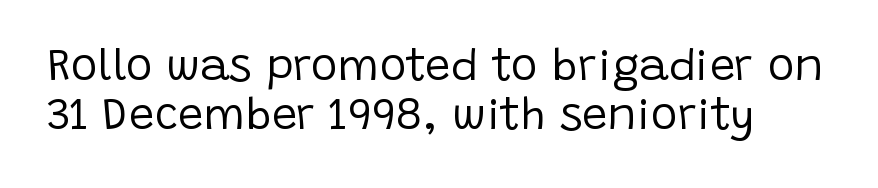
Between one letter and the next there's only the usual sliver of space. Notice how the stems are strictly vertical — no italics here. Think standard paragraph weight, or any step lighter than that. The leading is snug, giving the passage a crowded texture.
